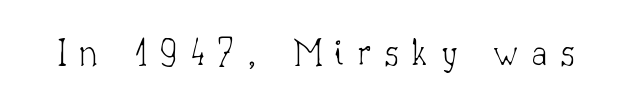
The space beneath each line is pristine and unruled. Is this a fixed-width face? No — the glyphs have proportional, varying widths. The weight would be labelled regular, book, light, or lighter still. Inter-character spacing is expanded well beyond the font's built-in metrics.
